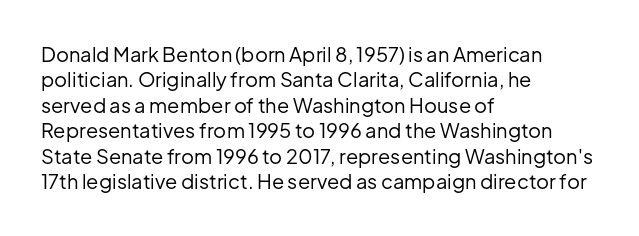
The image shows 20 px text type, upright; set left-aligned, normal line spacing (1.27x), normal letter spacing, not underlined.
